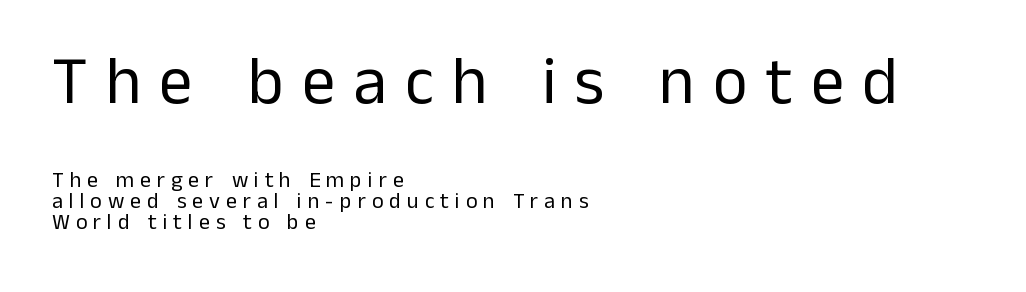
{"serif": "no", "italic": "no", "bold": "no", "weight": "regular", "width": "normal", "stroke_contrast": "low", "x_height": "medium", "monospaced": "no", "underline": "no", "align": "left", "line_spacing": "tight", "line_spacing_ratio": 0.96, "letter_spacing": "wide", "letter_spacing_em": 0.27, "larger_block": "first", "size_ratio": 3.05, "glyph_px": 67}
